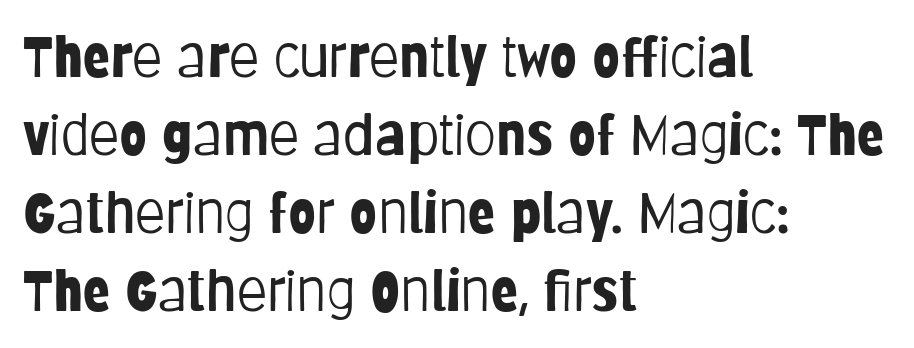
Evenly set lines give the paragraph a standard silhouette. Nope, not italic — everything's standing straight. Unmarked baselines from the first word to the last. Think of a printed novel: that variable character pitch is what you see here. In terms of letterform style, serifs are entirely absent. Is the stroke heavy? The answer is a plain regular-or-lighter.
